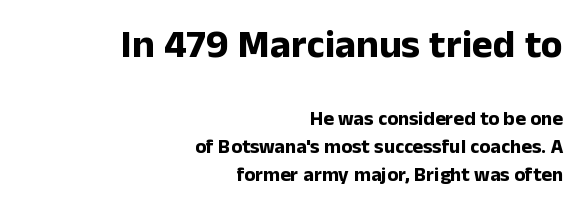
Q: Is the text bold? A: Yes.
Q: Is the text italic (slanted)? A: No, it is upright.
Q: Is the typeface a serif or a sans-serif typeface? A: Sans-serif.
Q: Is the text underlined? A: No.
Q: How is the paragraph aligned? A: Right-aligned.
Q: Is the spacing between letters normal or unusually wide? A: Normal.
Q: Is the spacing between lines tight, normal or loose? A: Normal.
Q: Which block of text is set in a larger size, the first (top) or the second (bottom)? A: The first (top) one.
Q: Width (condensed, normal, or wide)? A: Normal.
Q: Stroke contrast? A: Low.
Q: x-height? A: Medium.
Q: Monospaced? A: No.
